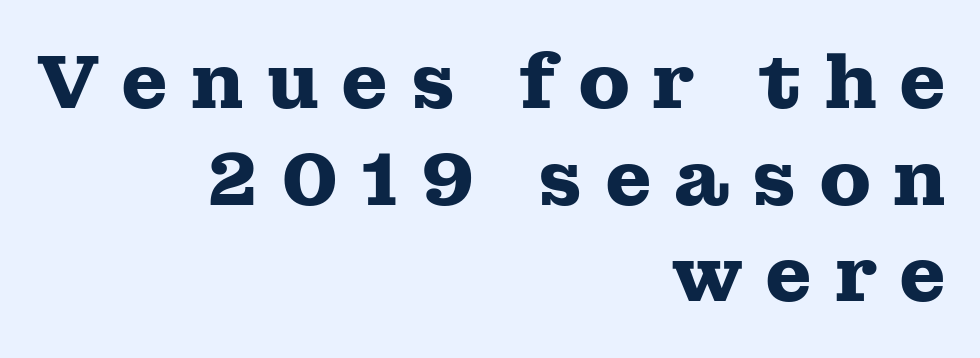
Q: Is the text bold? A: Yes.
Q: Is the text italic (slanted)? A: No, it is upright.
Q: Is the typeface a serif or a sans-serif typeface? A: Serif.
Q: Is the text underlined? A: No.
Q: How is the paragraph aligned? A: Right-aligned.
Q: Is the spacing between letters normal or unusually wide? A: Unusually wide.
Q: Is the spacing between lines tight, normal or loose? A: Normal.
Q: Width (condensed, normal, or wide)? A: Wide.
Q: Stroke contrast? A: Medium.
Q: x-height? A: Medium.
Q: Monospaced? A: No.
